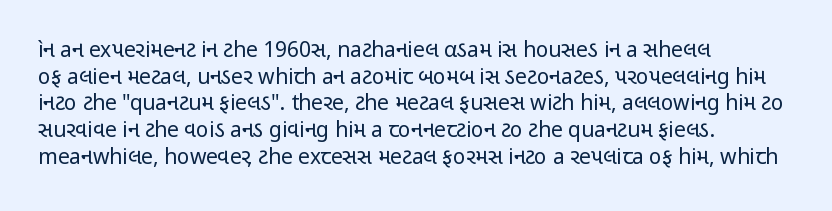
{"italic": "no", "bold": "no", "underline": "no", "align": "left", "line_spacing": "normal", "line_spacing_ratio": 1.27, "letter_spacing": "normal", "letter_spacing_em": 0.0, "glyph_px": 21}
